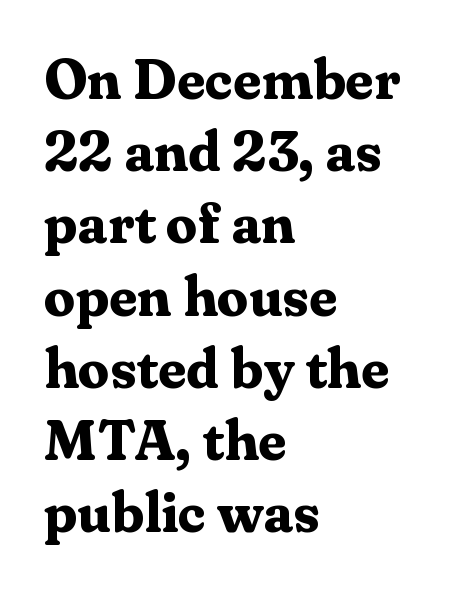
{"serif": "yes", "italic": "no", "bold": "yes", "weight": "bold", "width": "normal", "stroke_contrast": "medium", "x_height": "medium", "monospaced": "no", "underline": "no", "align": "left", "line_spacing": "normal", "line_spacing_ratio": 1.29, "letter_spacing": "normal", "letter_spacing_em": 0.0, "glyph_px": 56}
